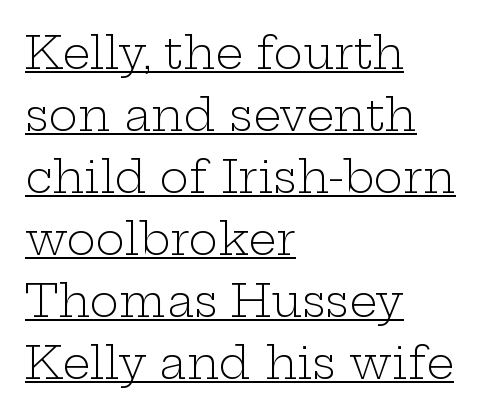
{"serif": "yes", "italic": "no", "bold": "no", "weight": "light", "width": "wide", "stroke_contrast": "low", "x_height": "medium", "monospaced": "no", "underline": "yes", "align": "left", "line_spacing": "normal", "line_spacing_ratio": 1.41, "letter_spacing": "normal", "letter_spacing_em": 0.0, "glyph_px": 44}
